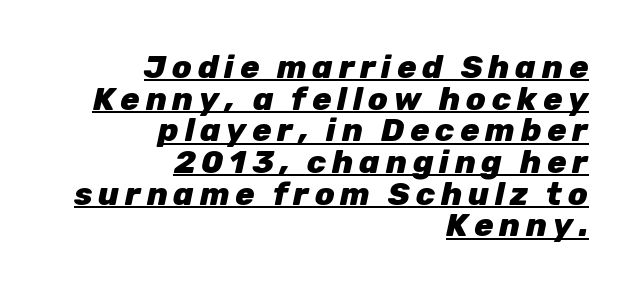
Q: Is the text bold? A: Yes.
Q: Is the text italic (slanted)? A: Yes, it leans right by about 12 degrees.
Q: Is the text underlined? A: Yes.
Q: How is the paragraph aligned? A: Right-aligned.
Q: Is the spacing between lines tight, normal or loose? A: Tight.
Q: Width (condensed, normal, or wide)? A: Normal.
Q: Stroke contrast? A: Low.
Q: x-height? A: Medium.
Q: Monospaced? A: No.
